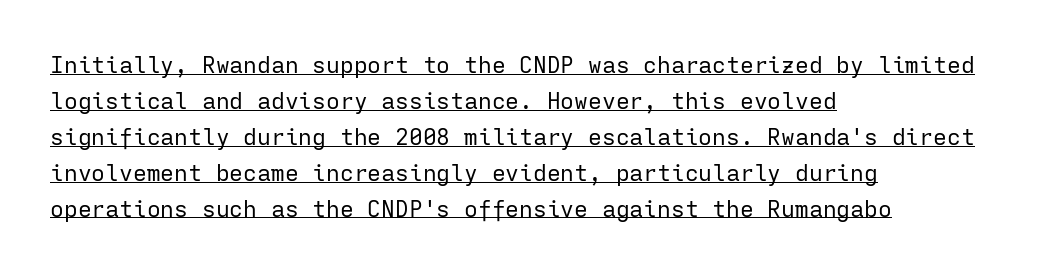
The face used here appears with an underline applied. The passage shown stacks its lines at a standard gap. Posture: upright roman. Stroke thickness stays within the range of a standard reading face or lighter. This sample uses plain, unmodified letter spacing.
